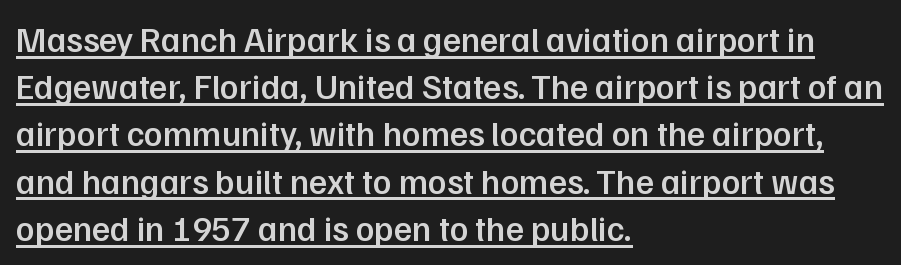
Is this a fixed-width face? No — the glyphs have proportional, varying widths. No feet cap the strokes, marking this as sans-serif type. This is moderately heavy type, rendered in semibold. Interline gaps are of average width in this sample.
